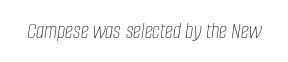
The image shows 23 px text type, italic (leaning right); set normal letter spacing, not underlined.
